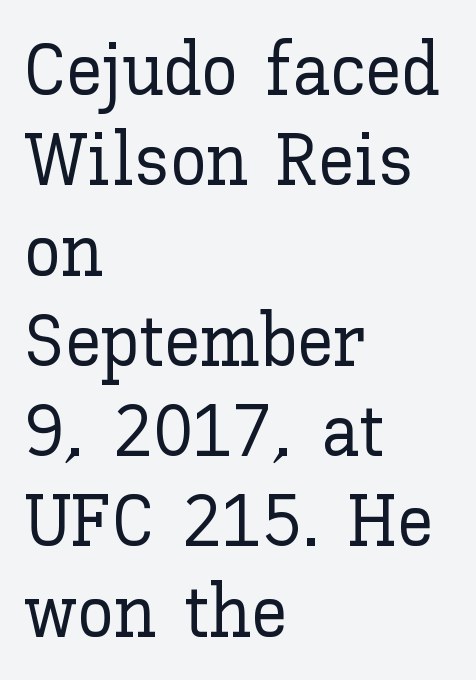
Think of a printed novel: that variable character pitch is what you see here. Casual observation: everything's shoved over to the left. The foot of each line stays bare and open. When letters stand straight like this, we call the style roman or upright.
